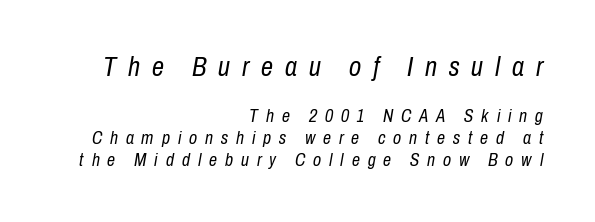
Layout note: lines flush right. The horizontal fit of the characters is loose and conspicuously gappy. Only glyphs here, with clear space below each row. Emphasis-style slanted type is in use. This reads as an unemphasized weight, regular at the heaviest.
